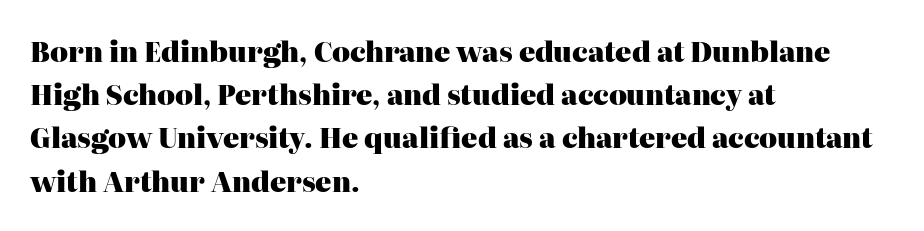
The image shows 27 px bold type, upright; set left-aligned, normal line spacing (1.6x), normal letter spacing, not underlined.
